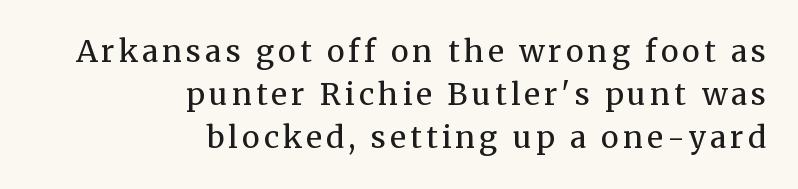
The image shows 30 px regular-weight serif type, upright; set right-aligned, normal line spacing (1.43x), not underlined; medium stroke contrast and a medium x-height.
